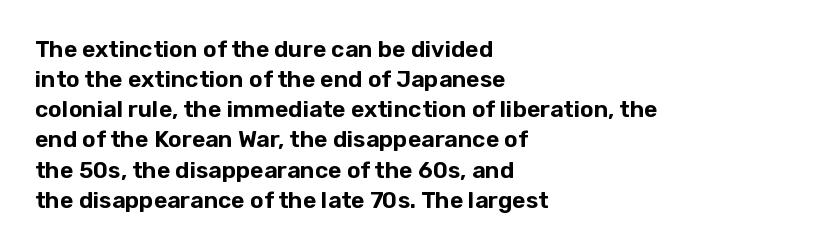
Q: Is the text italic (slanted)? A: No, it is upright.
Q: Is the text underlined? A: No.
Q: How is the paragraph aligned? A: Left-aligned.
Q: Is the spacing between letters normal or unusually wide? A: Normal.
Q: Is the spacing between lines tight, normal or loose? A: Normal.
